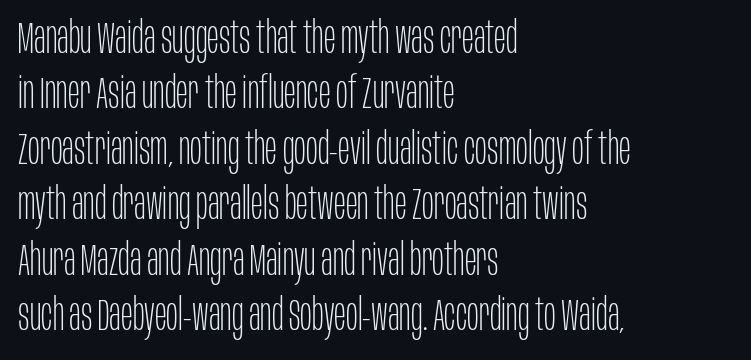
Q: Is the text bold? A: No.
Q: Is the text italic (slanted)? A: No, it is upright.
Q: Is the typeface a serif or a sans-serif typeface? A: Sans-serif.
Q: Is the text underlined? A: No.
Q: How is the paragraph aligned? A: Left-aligned.
Q: Is the spacing between letters normal or unusually wide? A: Normal.
Q: Is the spacing between lines tight, normal or loose? A: Normal.
Q: Width (condensed, normal, or wide)? A: Condensed.
Q: Stroke contrast? A: Low.
Q: x-height? A: Large.
Q: Monospaced? A: No.
